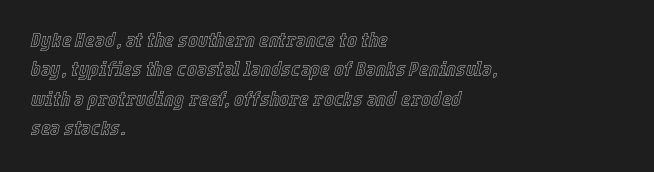
The image shows 21 px text type, italic (leaning right); set left-aligned, normal line spacing (1.4x), normal letter spacing, not underlined.
